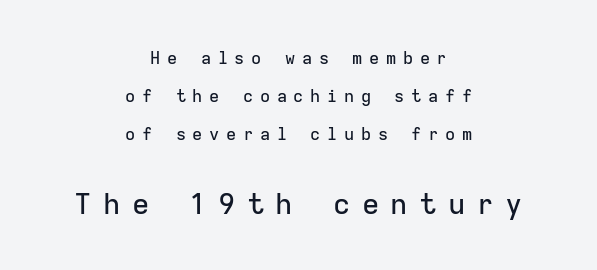
The image shows 29 px sans-serif type, upright, monospaced; set centered, loose line spacing (2.25x), unusually wide letter spacing (+0.39 em), not underlined; the second (bottom) block is 1.71x larger; low stroke contrast and a medium x-height.
